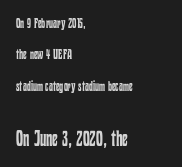
The image shows 22 px text type, upright; set left-aligned, loose line spacing (2.24x), normal letter spacing, not underlined; the second (bottom) block is 1.57x larger.
